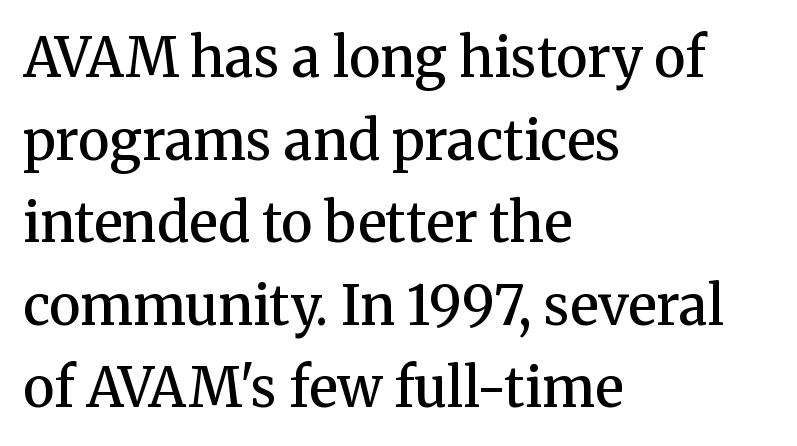
{"serif": "yes", "italic": "no", "bold": "semi", "weight": "semibold", "width": "normal", "stroke_contrast": "medium", "x_height": "medium", "monospaced": "no", "underline": "no", "align": "left", "line_spacing": "normal", "line_spacing_ratio": 1.53, "letter_spacing": "normal", "letter_spacing_em": 0.0, "glyph_px": 54}
